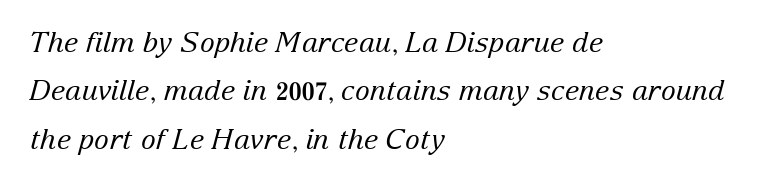
Q: Is the text bold? A: No.
Q: Is the text italic (slanted)? A: Yes, it leans right by about 15 degrees.
Q: Is the typeface a serif or a sans-serif typeface? A: Serif.
Q: Is the text underlined? A: No.
Q: How is the paragraph aligned? A: Left-aligned.
Q: Is the spacing between letters normal or unusually wide? A: Normal.
Q: Width (condensed, normal, or wide)? A: Normal.
Q: Stroke contrast? A: Low.
Q: x-height? A: Medium.
Q: Monospaced? A: No.
